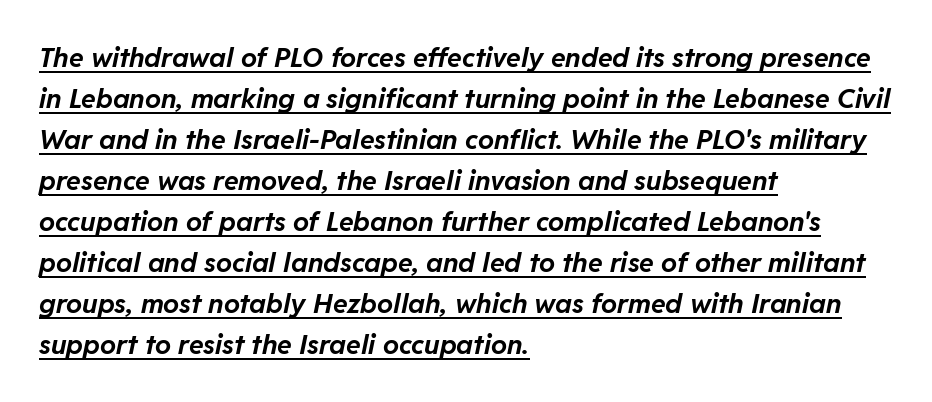
{"italic": "yes", "lean": "right", "slant_degrees": 11, "bold": "yes", "underline": "yes", "align": "left", "line_spacing": "normal", "line_spacing_ratio": 1.52, "letter_spacing": "normal", "letter_spacing_em": 0.0, "glyph_px": 27}
